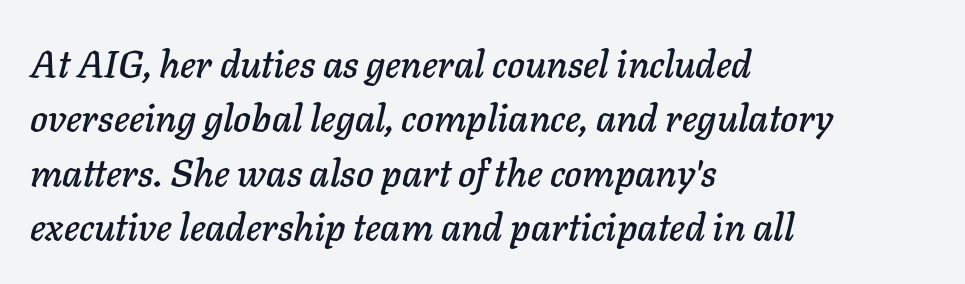
Q: Is the text italic (slanted)? A: Yes, it leans right by about 11 degrees.
Q: Is the text underlined? A: No.
Q: How is the paragraph aligned? A: Left-aligned.
Q: Is the spacing between letters normal or unusually wide? A: Normal.
Q: Is the spacing between lines tight, normal or loose? A: Normal.
Q: Width (condensed, normal, or wide)? A: Normal.
Q: Stroke contrast? A: Low.
Q: x-height? A: Medium.
Q: Monospaced? A: No.
